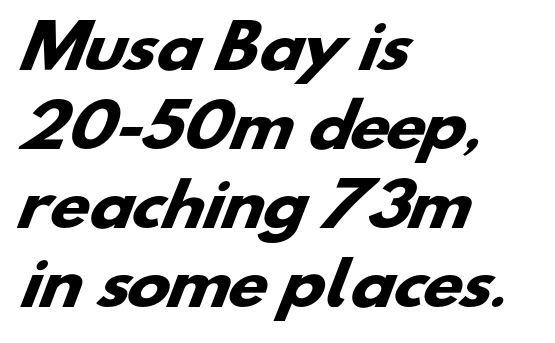
The image shows 58 px heavy, wide sans-serif type; set left-aligned, normal line spacing (1.36x), normal letter spacing, not underlined; low stroke contrast and a small x-height.
